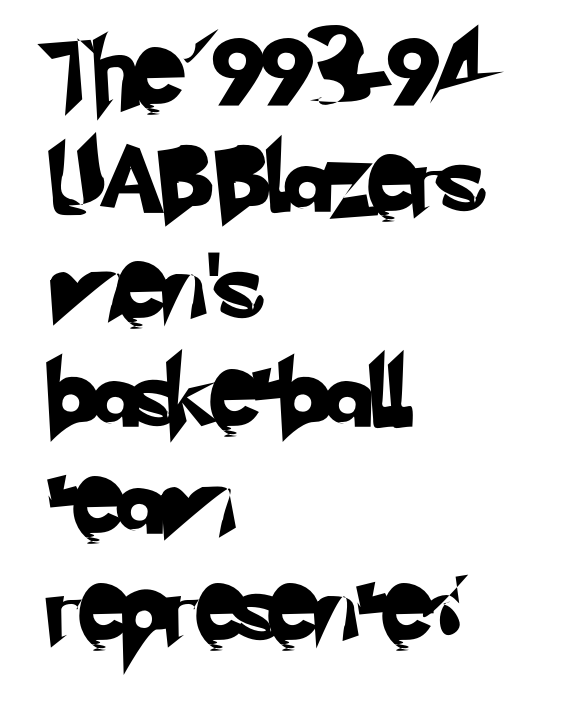
The gap between lines stays unmarked. Each letter's strokes conclude bluntly, with no projecting serifs. These lines sit exactly where default settings would place them. Horizontal alignment here is leftward, the default for most running prose. A typesetter would call this zero additional tracking.
